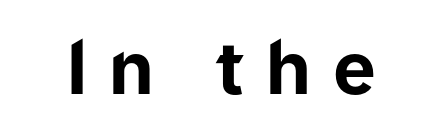
The image shows 72 px bold sans-serif type, upright; set unusually wide letter spacing (+0.31 em), not underlined; low stroke contrast and a medium x-height.
